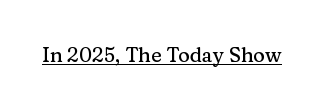
The image shows 20 px text type, upright; set normal letter spacing, underlined.
